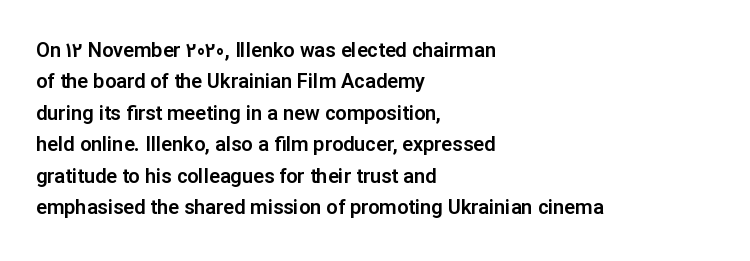
Compared with a centered layout, this one pins lines to the left instead. The space beneath each line is pristine and unruled. The passage shown stacks its lines at a standard gap. Do the letters lean? They stand straight. Spacing between characters is what you'd get straight out of the box.
